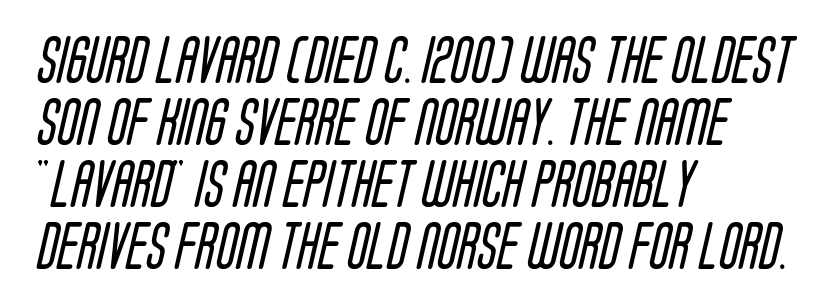
{"serif": "no", "bold": "no", "weight": "regular", "width": "condensed", "stroke_contrast": "low", "x_height": "large", "monospaced": "no", "underline": "no", "align": "left", "line_spacing": "normal", "line_spacing_ratio": 1.32, "letter_spacing": "normal", "letter_spacing_em": 0.0, "glyph_px": 47}
